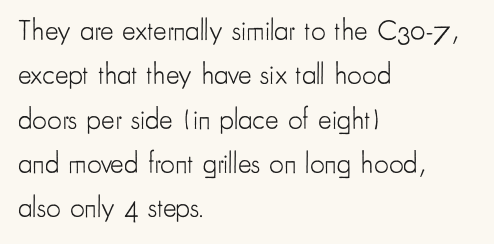
{"serif": "no", "italic": "no", "bold": "no", "weight": "light", "width": "condensed", "stroke_contrast": "low", "x_height": "small", "monospaced": "no", "underline": "no", "align": "left", "line_spacing": "normal", "line_spacing_ratio": 1.53, "letter_spacing": "normal", "letter_spacing_em": 0.0, "glyph_px": 29}
